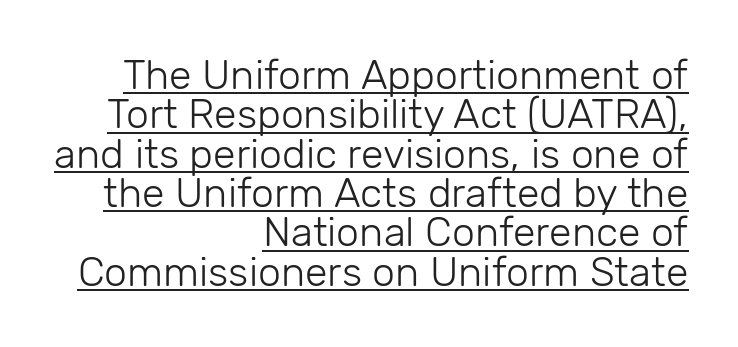
{"serif": "no", "italic": "no", "bold": "no", "weight": "light", "width": "normal", "stroke_contrast": "low", "x_height": "medium", "monospaced": "no", "underline": "yes", "align": "right", "line_spacing": "tight", "line_spacing_ratio": 0.96, "letter_spacing": "normal", "letter_spacing_em": 0.0, "glyph_px": 41}
